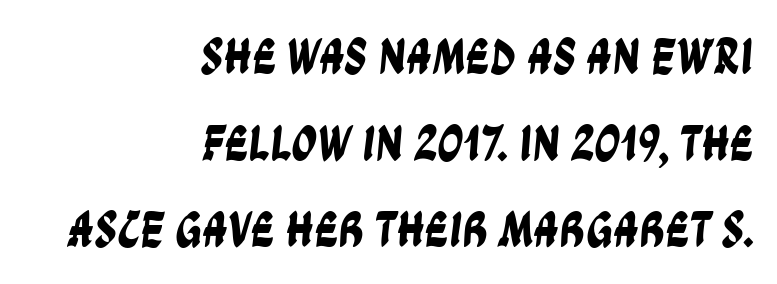
Q: Is the typeface a serif or a sans-serif typeface? A: Sans-serif.
Q: Is the text underlined? A: No.
Q: How is the paragraph aligned? A: Right-aligned.
Q: Is the spacing between letters normal or unusually wide? A: Normal.
Q: Is the spacing between lines tight, normal or loose? A: Normal.
Q: Width (condensed, normal, or wide)? A: Condensed.
Q: Stroke contrast? A: Low.
Q: x-height? A: Large.
Q: Monospaced? A: No.
